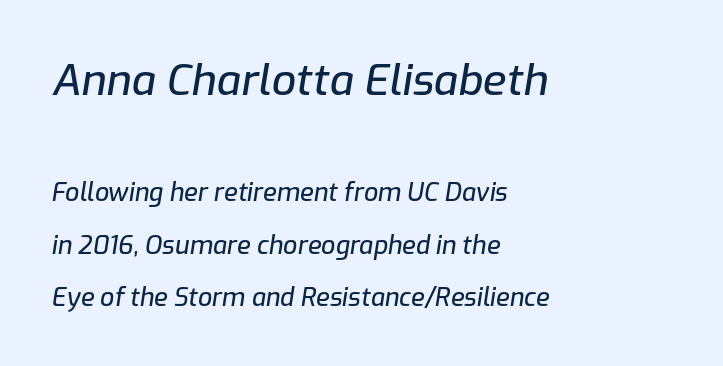
{"italic": "yes", "lean": "right", "slant_degrees": 9, "width": "normal", "stroke_contrast": "low", "x_height": "medium", "monospaced": "no", "underline": "no", "align": "left", "line_spacing": "loose", "line_spacing_ratio": 2.09, "letter_spacing": "normal", "letter_spacing_em": 0.0, "larger_block": "first", "size_ratio": 1.72, "glyph_px": 43}
